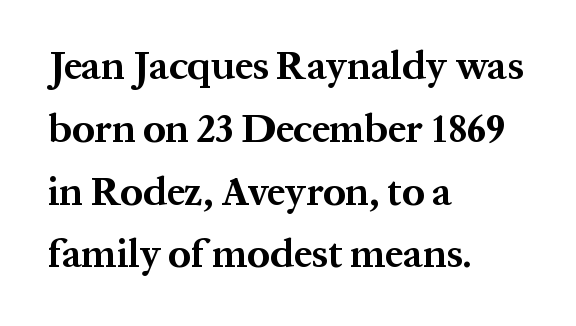
The strokes are fattened all the way to bold. Upright lettering throughout. Is this a fixed-width face? No — the glyphs have proportional, varying widths. If you drew a ruler down the left edge, every line would touch it. The zone under the glyphs is completely vacant.
